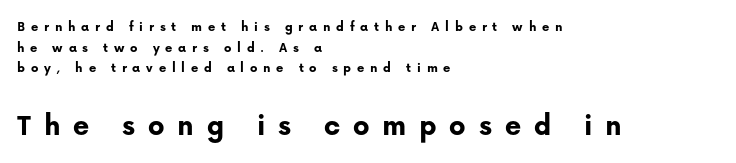
The image shows 31 px bold sans-serif type, upright; set left-aligned, normal line spacing (1.48x), unusually wide letter spacing (+0.41 em), not underlined; the second (bottom) block is 2.21x larger; low stroke contrast and a medium x-height.
